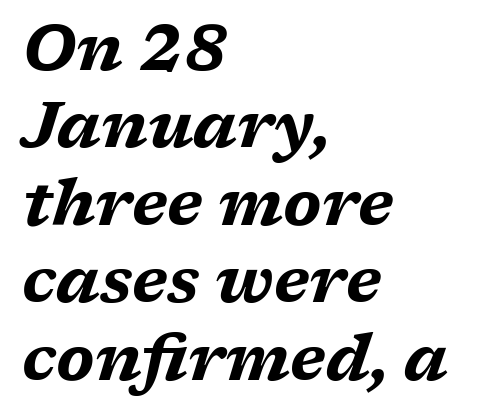
The image shows 64 px bold, wide type, italic (leaning right); set left-aligned, line spacing 1.21x, normal letter spacing, not underlined; medium stroke contrast and a medium x-height.
